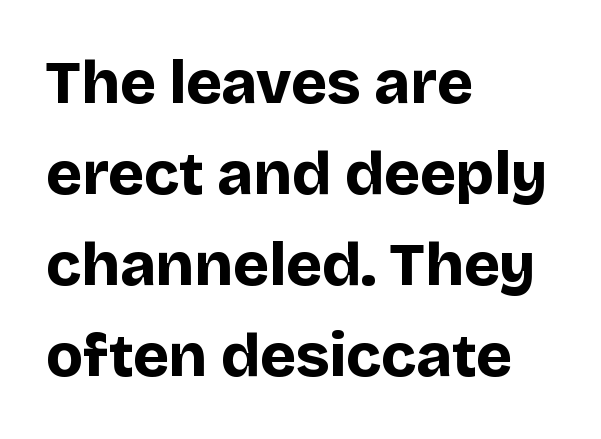
Q: Is the text bold? A: Yes.
Q: Is the text italic (slanted)? A: No, it is upright.
Q: Is the typeface a serif or a sans-serif typeface? A: Sans-serif.
Q: Is the text underlined? A: No.
Q: How is the paragraph aligned? A: Left-aligned.
Q: Is the spacing between letters normal or unusually wide? A: Normal.
Q: Is the spacing between lines tight, normal or loose? A: Normal.
Q: Width (condensed, normal, or wide)? A: Normal.
Q: Stroke contrast? A: Low.
Q: x-height? A: Large.
Q: Monospaced? A: No.
